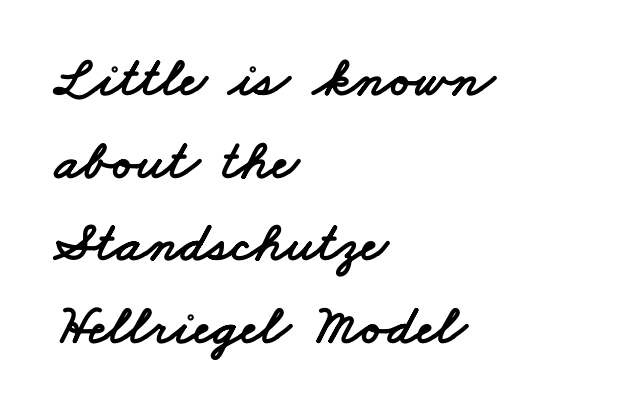
Default kerning and tracking; the words read as compact shapes. Is there much room between lines? A standard amount, neither cramped nor airy. The area under the type is left untouched. The text was rendered using a sans face with plain stroke endings. The ragged edge is on the right, which tells us the setting is flush left. Here the designer chose a conventional face with non-uniform glyph widths.
